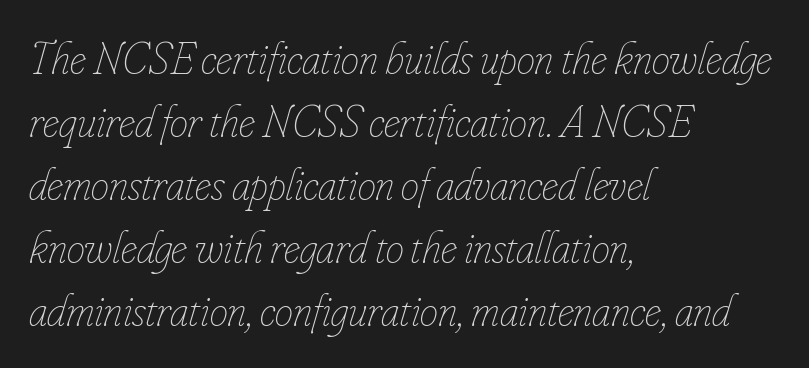
The setting favours the left margin, as ordinary paragraphs usually do. The font is comparable to plain body text, perhaps lighter. Rule under the text: the space is simply empty. What's the leading like? Ordinary, nothing unusual.
